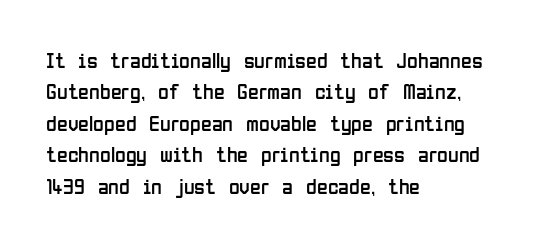
Q: Is the text bold? A: No.
Q: Is the text italic (slanted)? A: No, it is upright.
Q: Is the text underlined? A: No.
Q: How is the paragraph aligned? A: Left-aligned.
Q: Is the spacing between letters normal or unusually wide? A: Normal.
Q: Is the spacing between lines tight, normal or loose? A: Normal.
